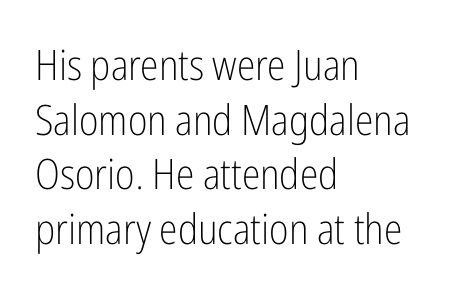
The image shows 42 px light, condensed sans-serif type, upright; set left-aligned, normal line spacing (1.3x), normal letter spacing, not underlined; low stroke contrast and a medium x-height.
